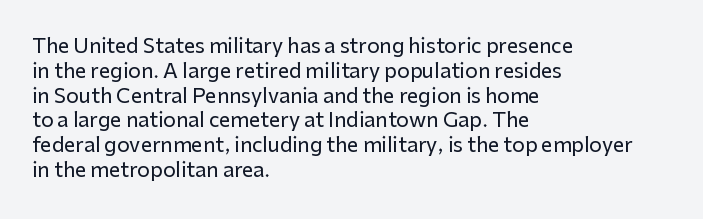
A roman cut, with each character standing at attention. The letters sit at their default tracking, neither squeezed nor spread. Compared with a centered layout, this one pins lines to the left instead. Clear beneath every line of the passage.
